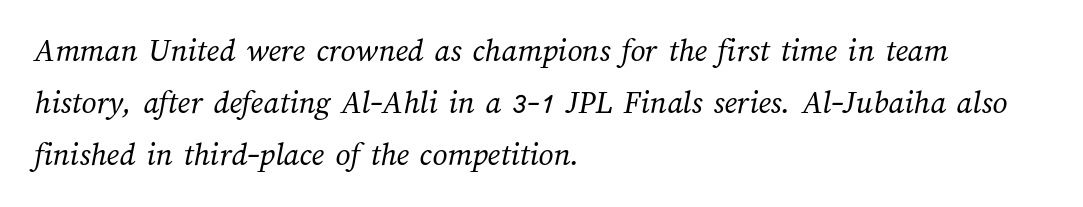
Glance below the letters and you will spot only blank space. The weight would be labelled regular, book, light, or lighter still. The rag falls on the right side of this text block. The gaps between neighbouring characters are ordinary and unremarkable. Evenly set lines give the paragraph a standard silhouette. The face used here is proportionally spaced, like ordinary book or web type.
